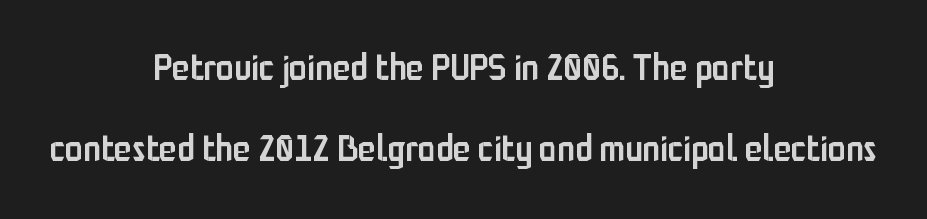
{"serif": "no", "italic": "no", "bold": "semi", "weight": "semibold", "width": "condensed", "stroke_contrast": "low", "x_height": "medium", "monospaced": "no", "underline": "no", "align": "center", "line_spacing": "loose", "line_spacing_ratio": 2.25, "letter_spacing": "normal", "letter_spacing_em": 0.0, "glyph_px": 36}
